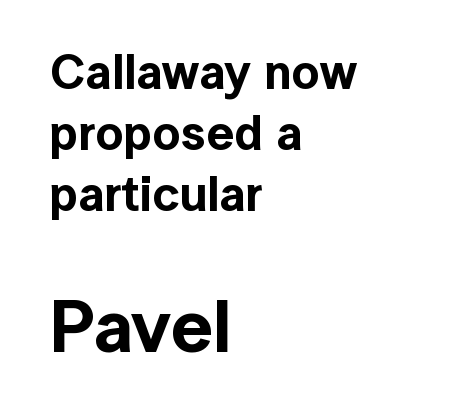
The gaps between neighbouring characters are ordinary and unremarkable. Think of a printed novel: that variable character pitch is what you see here. Quick note: not italic, upright. Line starts are locked; line ends wander.
